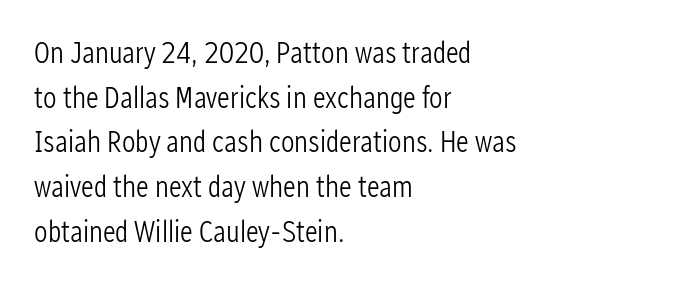
{"serif": "no", "italic": "no", "bold": "no", "weight": "light", "width": "condensed", "stroke_contrast": "low", "x_height": "medium", "monospaced": "no", "underline": "no", "align": "left", "line_spacing": "normal", "line_spacing_ratio": 1.49, "letter_spacing": "normal", "letter_spacing_em": 0.0, "glyph_px": 30}
